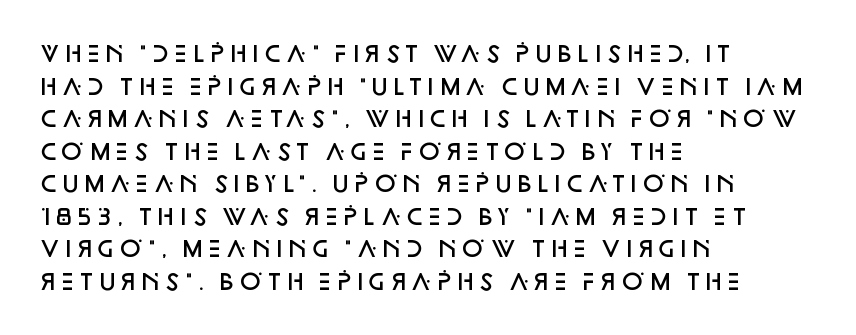
Q: Is the text bold? A: Semi-bold.
Q: Is the text italic (slanted)? A: No, it is upright.
Q: Is the text underlined? A: No.
Q: How is the paragraph aligned? A: Left-aligned.
Q: Is the spacing between letters normal or unusually wide? A: Normal.
Q: Is the spacing between lines tight, normal or loose? A: Normal.
